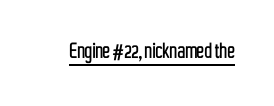
Q: Is the text italic (slanted)? A: No, it is upright.
Q: Is the text underlined? A: Yes.
Q: Is the spacing between letters normal or unusually wide? A: Normal.
